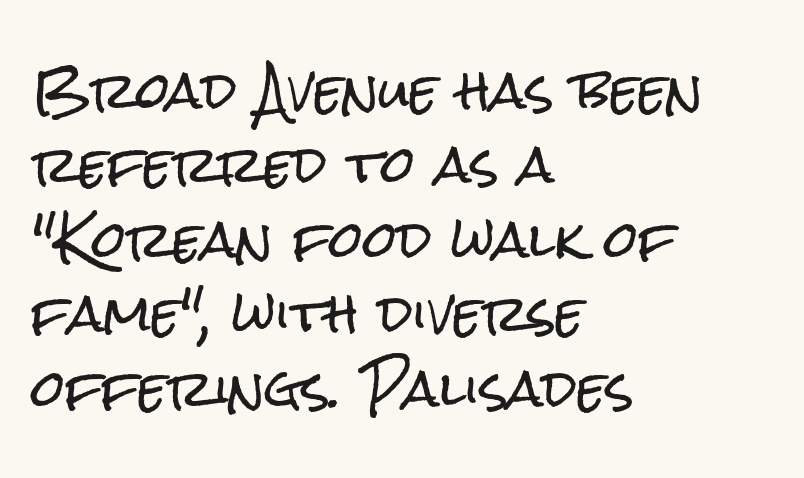
Q: Is the text italic (slanted)? A: No, it is upright.
Q: Is the typeface a serif or a sans-serif typeface? A: Sans-serif.
Q: Is the text underlined? A: No.
Q: How is the paragraph aligned? A: Left-aligned.
Q: Is the spacing between letters normal or unusually wide? A: Normal.
Q: Is the spacing between lines tight, normal or loose? A: Normal.
Q: Width (condensed, normal, or wide)? A: Condensed.
Q: Stroke contrast? A: Low.
Q: x-height? A: Medium.
Q: Monospaced? A: No.
